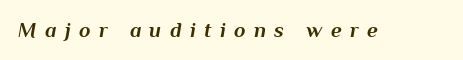
Compared with typical body copy, the letter spacing here is much looser. The space beneath each line is pristine and unruled. The specimen reads as italic at a glance. Heavy-handed strokes throughout: this text is bold.
